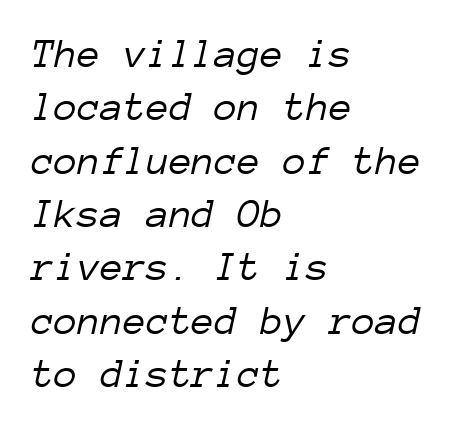
The image shows 42 px light type, italic (leaning right), monospaced; set left-aligned, normal line spacing (1.27x), normal letter spacing, not underlined; low stroke contrast and a medium x-height.
